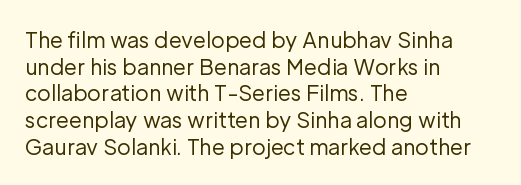
Q: Is the text bold? A: No.
Q: Is the text italic (slanted)? A: No, it is upright.
Q: Is the text underlined? A: No.
Q: How is the paragraph aligned? A: Left-aligned.
Q: Is the spacing between letters normal or unusually wide? A: Normal.
Q: Is the spacing between lines tight, normal or loose? A: Normal.
